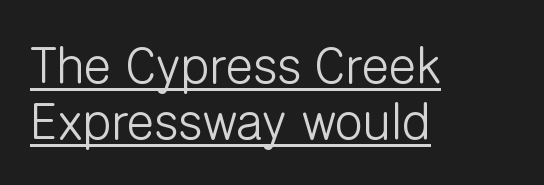
{"serif": "no", "italic": "no", "bold": "no", "weight": "light", "width": "normal", "stroke_contrast": "low", "x_height": "medium", "monospaced": "no", "underline": "yes", "align": "left", "line_spacing": "tight", "line_spacing_ratio": 1.09, "letter_spacing": "normal", "letter_spacing_em": 0.0, "glyph_px": 51}
